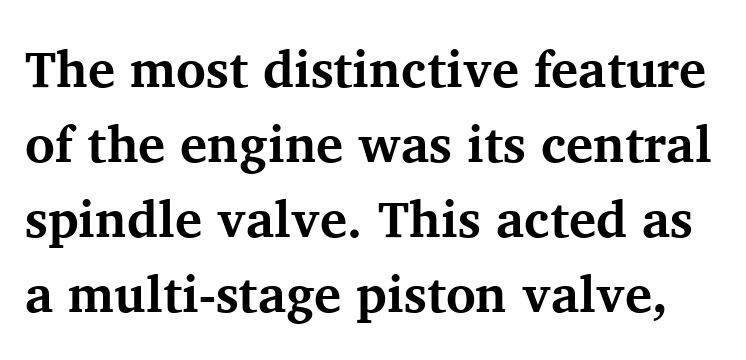
Upright lettering throughout. The glyphs in this specimen are seriffed. Each letter keeps its own natural width here, so spacing adapts to shape. Regarding leading, the lines here are spaced in the standard way. This is heavy type, rendered in bold. A clean baseline with only descenders dipping below it.
